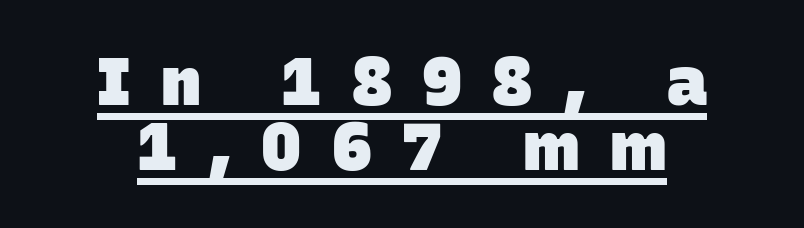
Q: Is the text bold? A: Yes.
Q: Is the typeface a serif or a sans-serif typeface? A: Sans-serif.
Q: Is the text underlined? A: Yes.
Q: How is the paragraph aligned? A: Centered.
Q: Is the spacing between letters normal or unusually wide? A: Unusually wide.
Q: Is the spacing between lines tight, normal or loose? A: Tight.
Q: Width (condensed, normal, or wide)? A: Normal.
Q: Stroke contrast? A: Low.
Q: x-height? A: Large.
Q: Monospaced? A: No.
